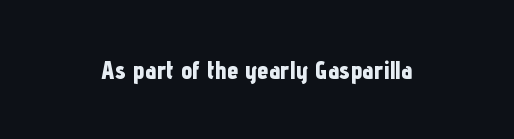
Underlining? Definitely not there. Strong, thick strokes mark this as bold type. This sample uses an upright cut, with every glyph sitting square on the baseline. A typesetter would call this zero additional tracking.
